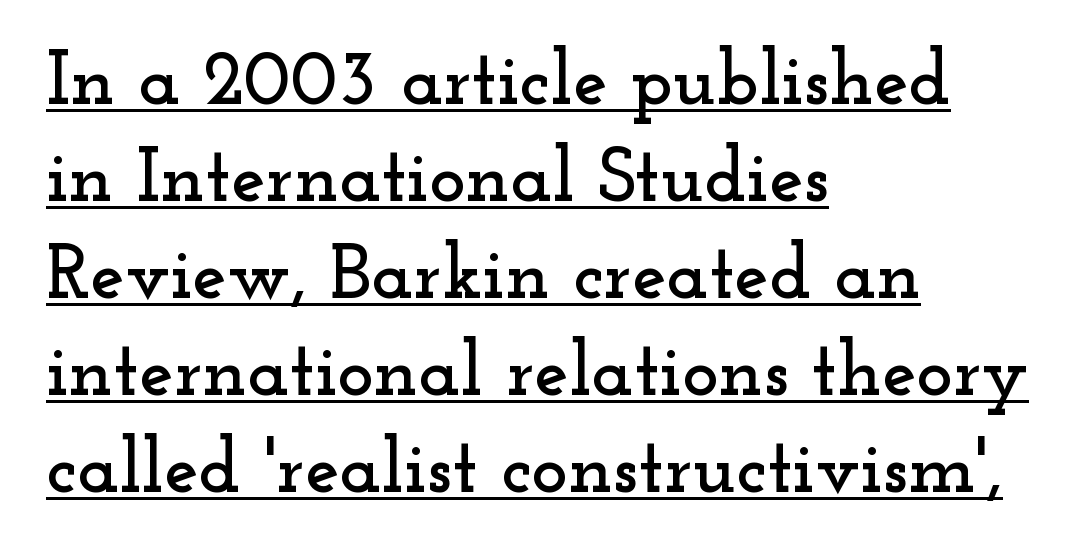
A typesetter would call this leading conventional body-copy spacing. Quick note: not italic, upright. Students, observe the line beneath the letters — that is underlining. Letterform terminals end in serifs throughout the passage. Horizontally, the lines are justified to the leading edge only. A typesetter would call this proportional, since set widths differ per character.
